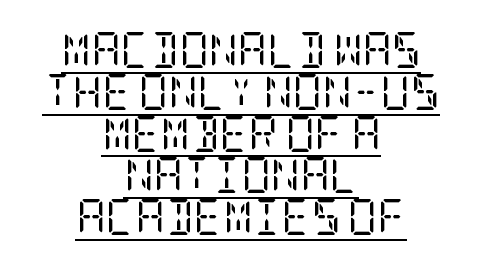
{"serif": "yes", "italic": "no", "bold": "no", "weight": "regular", "width": "condensed", "stroke_contrast": "low", "x_height": "large", "underline": "yes", "align": "center", "line_spacing_ratio": 1.16, "letter_spacing": "normal", "letter_spacing_em": 0.0, "glyph_px": 36}
